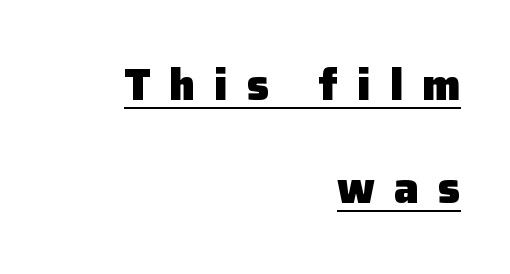
Q: Is the text bold? A: Yes.
Q: Is the text italic (slanted)? A: No, it is upright.
Q: Is the typeface a serif or a sans-serif typeface? A: Sans-serif.
Q: Is the text underlined? A: Yes.
Q: How is the paragraph aligned? A: Right-aligned.
Q: Is the spacing between letters normal or unusually wide? A: Unusually wide.
Q: Is the spacing between lines tight, normal or loose? A: Loose.
Q: Width (condensed, normal, or wide)? A: Normal.
Q: Stroke contrast? A: Low.
Q: x-height? A: Medium.
Q: Monospaced? A: No.
